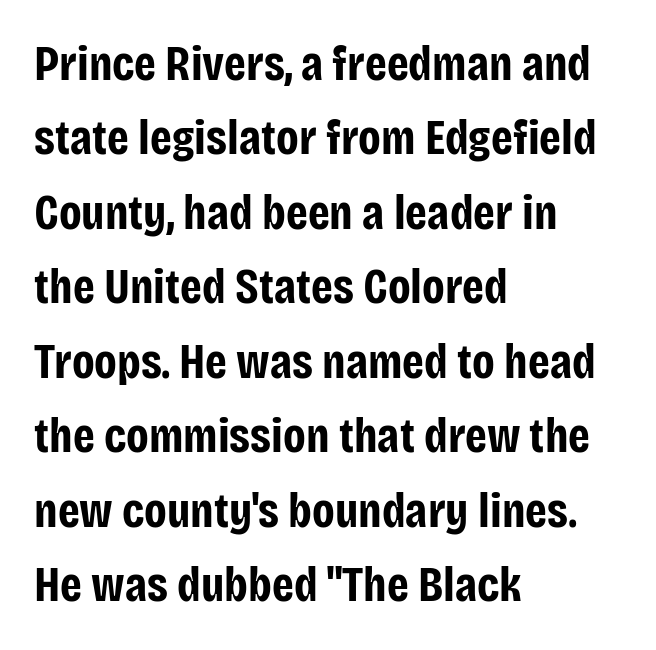
Rendered with straight, roman letterforms. A bare baseline throughout the passage. Students, this is bold: see how much ink each stroke carries. Nothing sits at the stroke ends, so this counts as sans-serif. Note the varied advance widths — an 'i' is clearly narrower than an 'm'. Short note: letters normally spaced.
